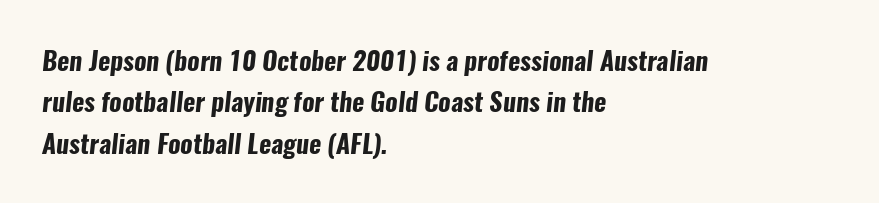
Check under the words: just untouched page. Which margin do the lines hug? The left one — the right edge is uneven. Is the type bold? Yes — the strokes are clearly thick and heavy. This sample keeps an unexceptional amount of space between lines. The line texture is even and compact thanks to regular tracking.
